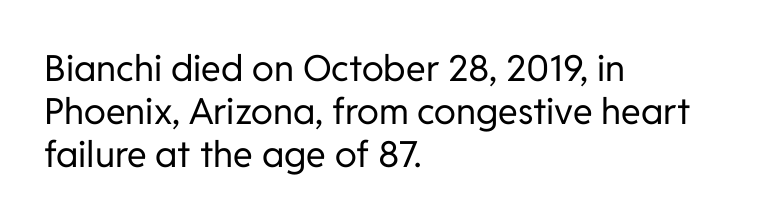
The image shows 36 px regular-weight sans-serif type, upright; set left-aligned, line spacing 1.2x, normal letter spacing, not underlined; low stroke contrast and a medium x-height.
